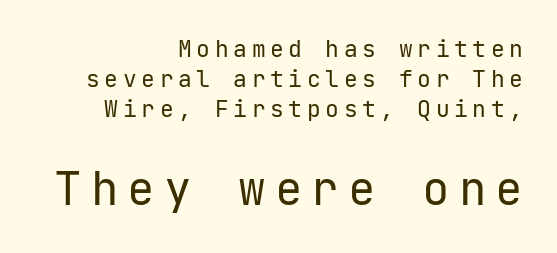
Q: Is the text bold? A: No.
Q: Is the text italic (slanted)? A: No, it is upright.
Q: Is the typeface a serif or a sans-serif typeface? A: Sans-serif.
Q: Is the text underlined? A: No.
Q: How is the paragraph aligned? A: Right-aligned.
Q: Is the spacing between letters normal or unusually wide? A: Unusually wide.
Q: Is the spacing between lines tight, normal or loose? A: Normal.
Q: Which block of text is set in a larger size, the first (top) or the second (bottom)? A: The second (bottom) one.
Q: Width (condensed, normal, or wide)? A: Normal.
Q: Stroke contrast? A: Low.
Q: x-height? A: Medium.
Q: Monospaced? A: Yes.
